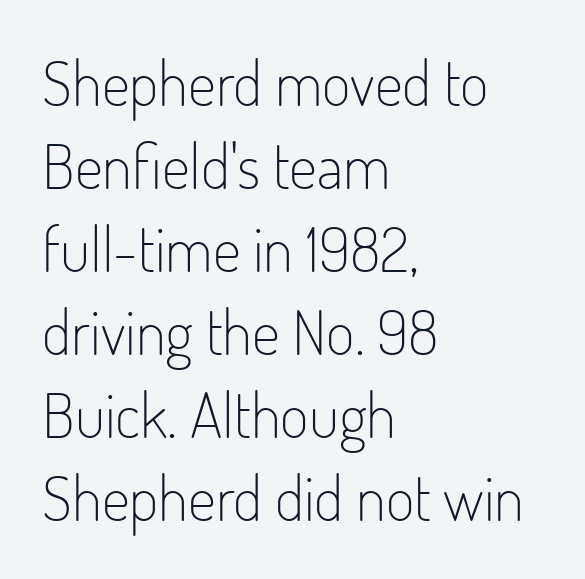
Q: Is the text bold? A: No.
Q: Is the text italic (slanted)? A: No, it is upright.
Q: Is the typeface a serif or a sans-serif typeface? A: Sans-serif.
Q: Is the text underlined? A: No.
Q: How is the paragraph aligned? A: Left-aligned.
Q: Is the spacing between letters normal or unusually wide? A: Normal.
Q: Is the spacing between lines tight, normal or loose? A: Normal.
Q: Width (condensed, normal, or wide)? A: Condensed.
Q: Stroke contrast? A: Low.
Q: x-height? A: Small.
Q: Monospaced? A: No.
